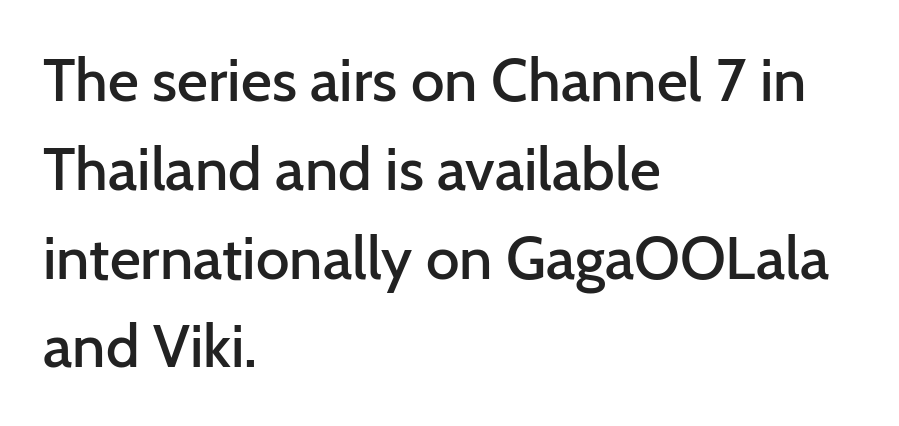
{"serif": "no", "italic": "no", "bold": "semi", "weight": "semibold", "width": "normal", "stroke_contrast": "low", "x_height": "medium", "monospaced": "no", "underline": "no", "align": "left", "line_spacing": "normal", "line_spacing_ratio": 1.48, "letter_spacing": "normal", "letter_spacing_em": 0.0, "glyph_px": 60}
